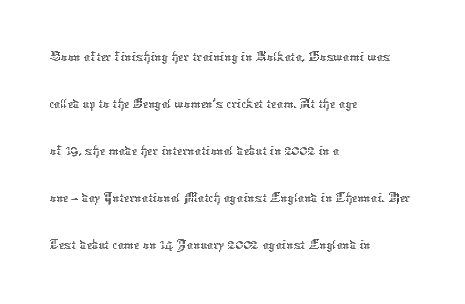
The image shows 31 px thin type, upright; set left-aligned, normal line spacing (1.52x), normal letter spacing, not underlined; low stroke contrast and a medium x-height.
